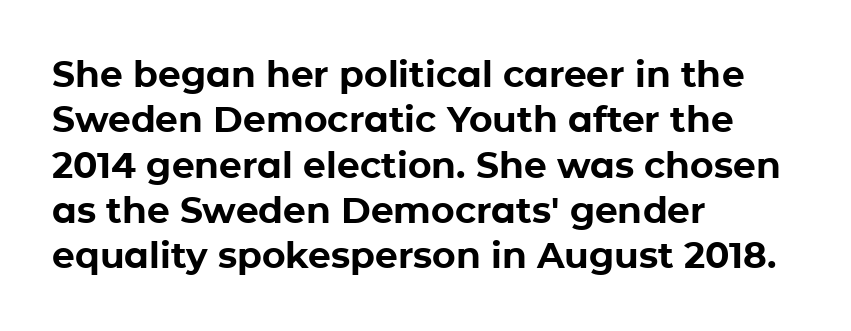
Q: Is the text bold? A: Yes.
Q: Is the text italic (slanted)? A: No, it is upright.
Q: Is the typeface a serif or a sans-serif typeface? A: Sans-serif.
Q: Is the text underlined? A: No.
Q: How is the paragraph aligned? A: Left-aligned.
Q: Is the spacing between letters normal or unusually wide? A: Normal.
Q: Is the spacing between lines tight, normal or loose? A: Normal.
Q: Width (condensed, normal, or wide)? A: Normal.
Q: Stroke contrast? A: Low.
Q: x-height? A: Medium.
Q: Monospaced? A: No.
